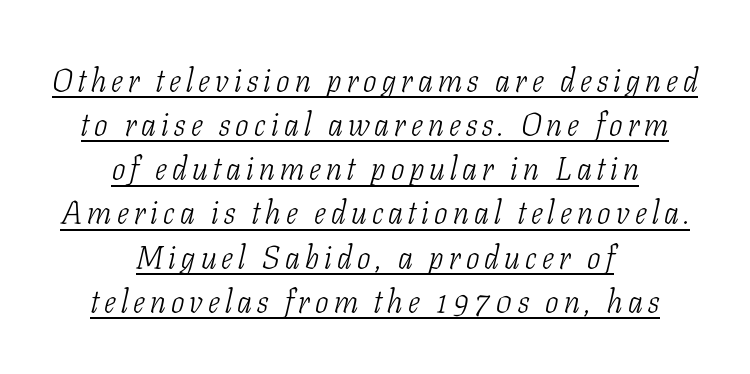
Alignment: centered. Here the designer chose a conventional face with non-uniform glyph widths. The line-height multiplier appears to be the usual default. The text was rendered using a seriffed face with decorative stroke endings. This sample carries an underscore along the baseline area.
